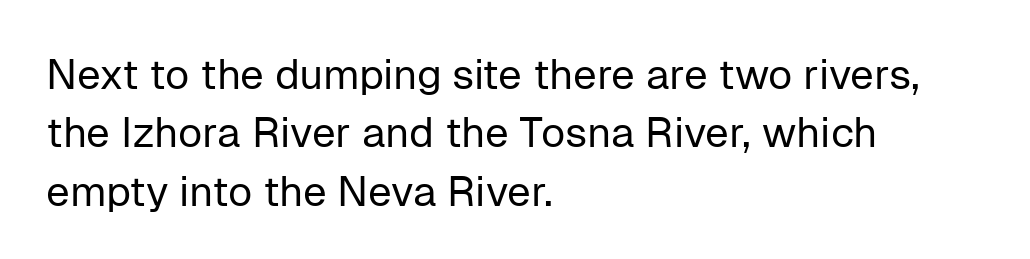
The image shows 42 px regular-weight sans-serif type, upright; set left-aligned, normal line spacing (1.39x), normal letter spacing, not underlined; low stroke contrast and a medium x-height.
